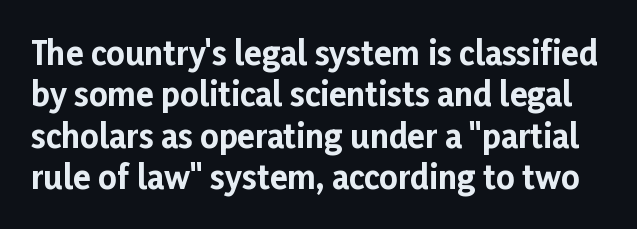
The image shows 32 px bold sans-serif type, upright; set normal line spacing (1.29x), normal letter spacing, not underlined; low stroke contrast and a medium x-height.
